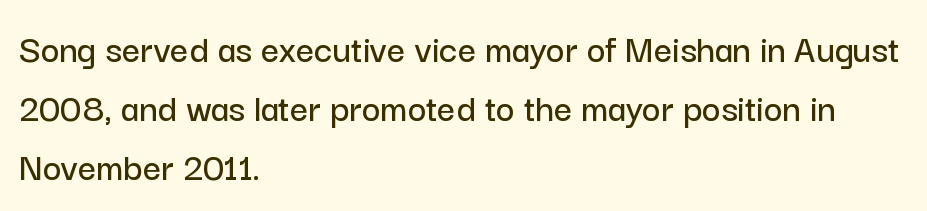
Q: Is the text italic (slanted)? A: No, it is upright.
Q: Is the typeface a serif or a sans-serif typeface? A: Sans-serif.
Q: Is the text underlined? A: No.
Q: How is the paragraph aligned? A: Left-aligned.
Q: Is the spacing between letters normal or unusually wide? A: Normal.
Q: Is the spacing between lines tight, normal or loose? A: Normal.
Q: Width (condensed, normal, or wide)? A: Normal.
Q: Stroke contrast? A: Low.
Q: x-height? A: Medium.
Q: Monospaced? A: No.
